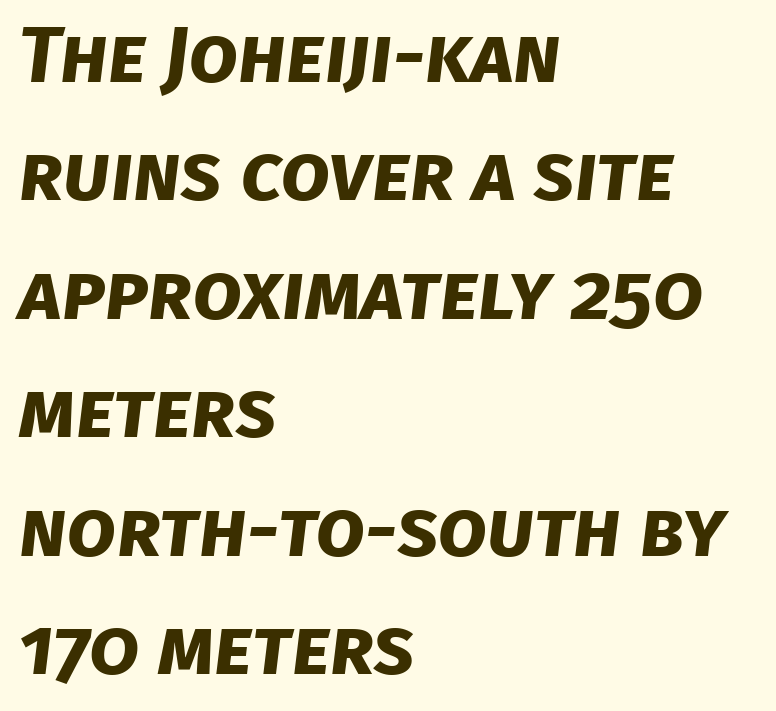
Teacher's note: observe the even left margin — that is flush-left alignment. On the weight axis this lands at bold, roughly 700. Anything drawn beneath the words? Only blank space. Horizontal bands of white between lines are of average thickness.
